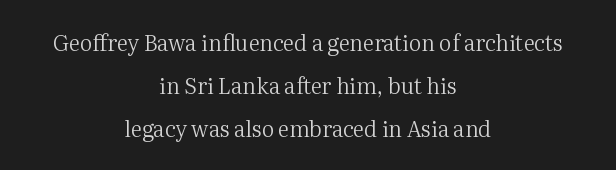
The image shows 22 px text type, upright; set centered, loose line spacing (1.96x), normal letter spacing, not underlined.
